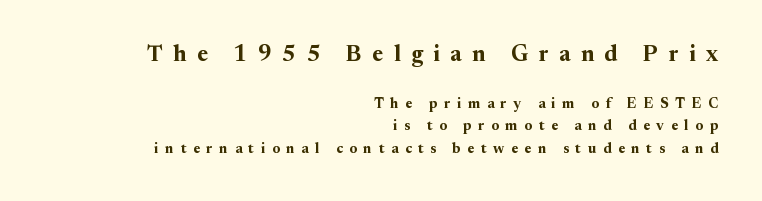
The image shows 22 px bold type, upright; set right-aligned, normal line spacing (1.6x), unusually wide letter spacing (+0.48 em), not underlined; the first (top) block is 1.57x larger.
